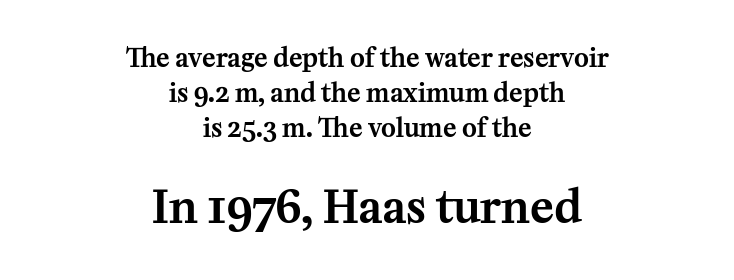
Q: Is the text italic (slanted)? A: No, it is upright.
Q: Is the typeface a serif or a sans-serif typeface? A: Serif.
Q: Is the text underlined? A: No.
Q: How is the paragraph aligned? A: Centered.
Q: Is the spacing between letters normal or unusually wide? A: Normal.
Q: Is the spacing between lines tight, normal or loose? A: Normal.
Q: Which block of text is set in a larger size, the first (top) or the second (bottom)? A: The second (bottom) one.
Q: Width (condensed, normal, or wide)? A: Normal.
Q: Stroke contrast? A: Medium.
Q: x-height? A: Medium.
Q: Monospaced? A: No.
